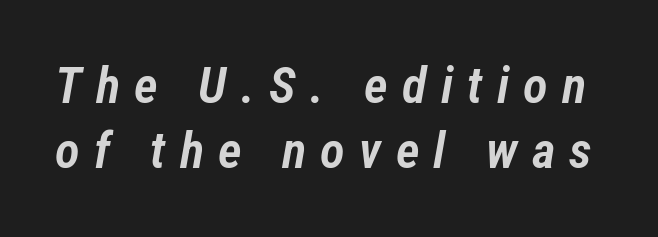
{"italic": "yes", "lean": "right", "slant_degrees": 12, "bold": "semi", "weight": "semibold", "width": "condensed", "stroke_contrast": "low", "x_height": "medium", "monospaced": "no", "underline": "no", "line_spacing": "normal", "line_spacing_ratio": 1.28, "letter_spacing": "wide", "letter_spacing_em": 0.28, "glyph_px": 51}
